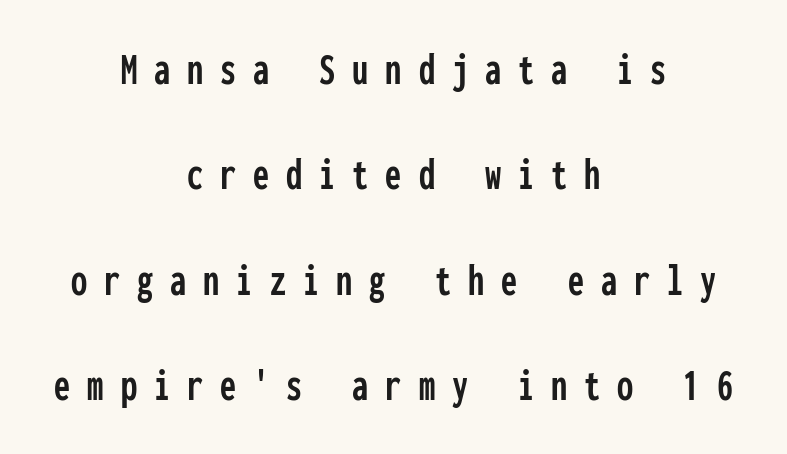
Q: Is the text italic (slanted)? A: No, it is upright.
Q: Is the typeface a serif or a sans-serif typeface? A: Sans-serif.
Q: Is the text underlined? A: No.
Q: How is the paragraph aligned? A: Centered.
Q: Is the spacing between letters normal or unusually wide? A: Unusually wide.
Q: Is the spacing between lines tight, normal or loose? A: Loose.
Q: Width (condensed, normal, or wide)? A: Condensed.
Q: Stroke contrast? A: Low.
Q: x-height? A: Medium.
Q: Monospaced? A: Yes.
